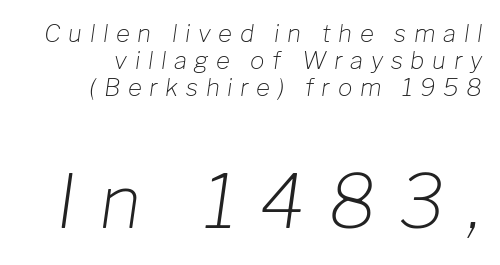
{"italic": "yes", "lean": "right", "slant_degrees": 8, "bold": "no", "weight": "light", "width": "normal", "stroke_contrast": "low", "x_height": "medium", "monospaced": "no", "underline": "no", "align": "right", "line_spacing": "tight", "line_spacing_ratio": 1.12, "letter_spacing": "wide", "letter_spacing_em": 0.32, "larger_block": "second", "size_ratio": 3.04, "glyph_px": 73}
